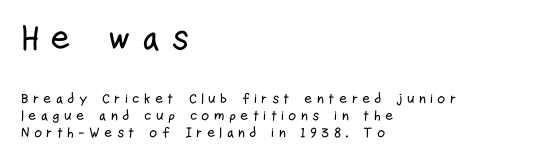
Q: Is the text italic (slanted)? A: No, it is upright.
Q: Is the typeface a serif or a sans-serif typeface? A: Sans-serif.
Q: Is the text underlined? A: No.
Q: How is the paragraph aligned? A: Left-aligned.
Q: Is the spacing between letters normal or unusually wide? A: Unusually wide.
Q: Which block of text is set in a larger size, the first (top) or the second (bottom)? A: The first (top) one.
Q: Width (condensed, normal, or wide)? A: Condensed.
Q: Stroke contrast? A: Low.
Q: x-height? A: Medium.
Q: Monospaced? A: No.
